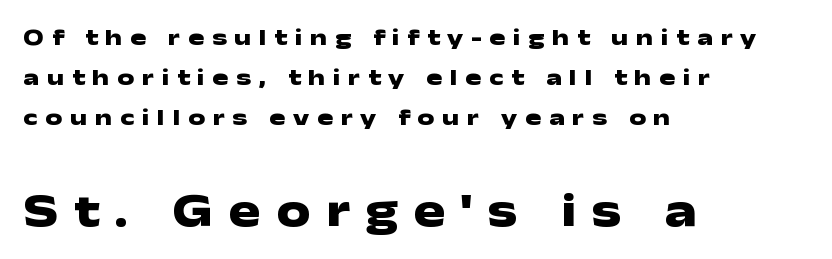
The characters look thick and weighty, a clear bold. Descenders hang freely into open space. Small over large — that's the arrangement of the two blocks here. The rendering inserts visible extra space after every character. The line-height multiplier appears to be the usual default.
